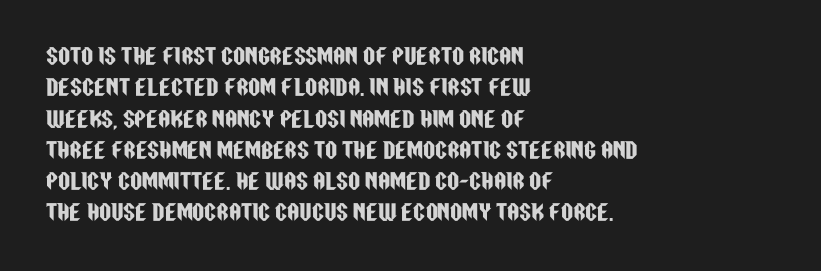
{"italic": "no", "underline": "no", "align": "left", "line_spacing": "normal", "line_spacing_ratio": 1.49, "letter_spacing": "normal", "letter_spacing_em": 0.0, "glyph_px": 21}
